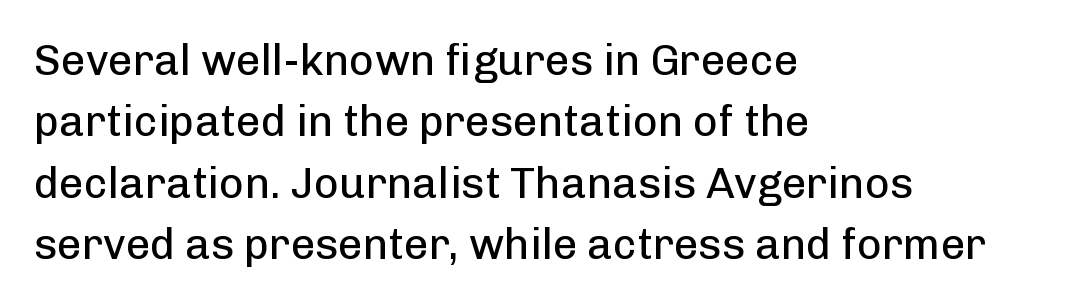
The image shows 43 px regular-weight sans-serif type, upright; set left-aligned, normal line spacing (1.43x), normal letter spacing, not underlined; low stroke contrast and a medium x-height.
